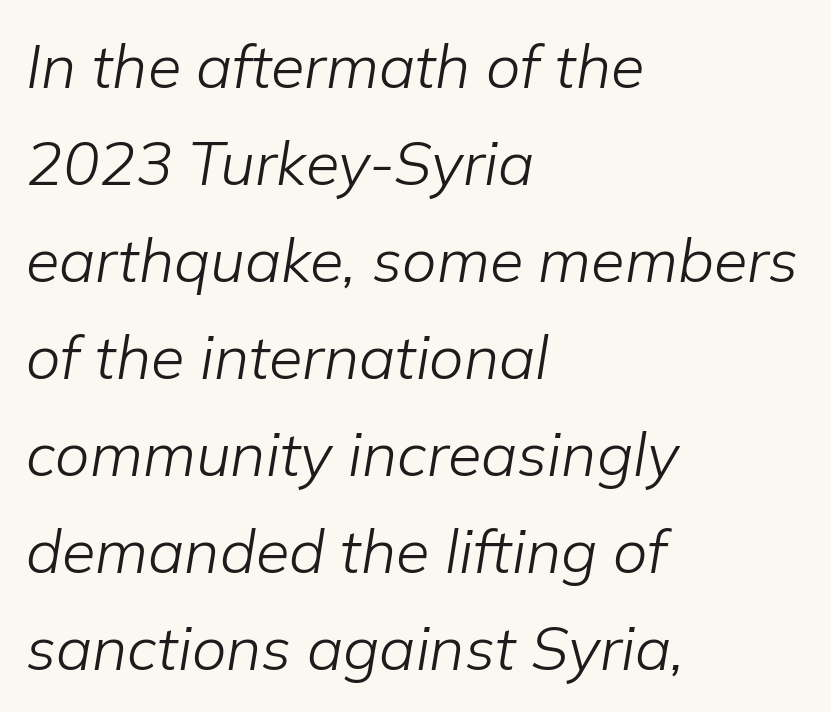
The image shows 61 px light type, italic (leaning right); set left-aligned, normal line spacing (1.59x), normal letter spacing, not underlined; low stroke contrast and a medium x-height.
